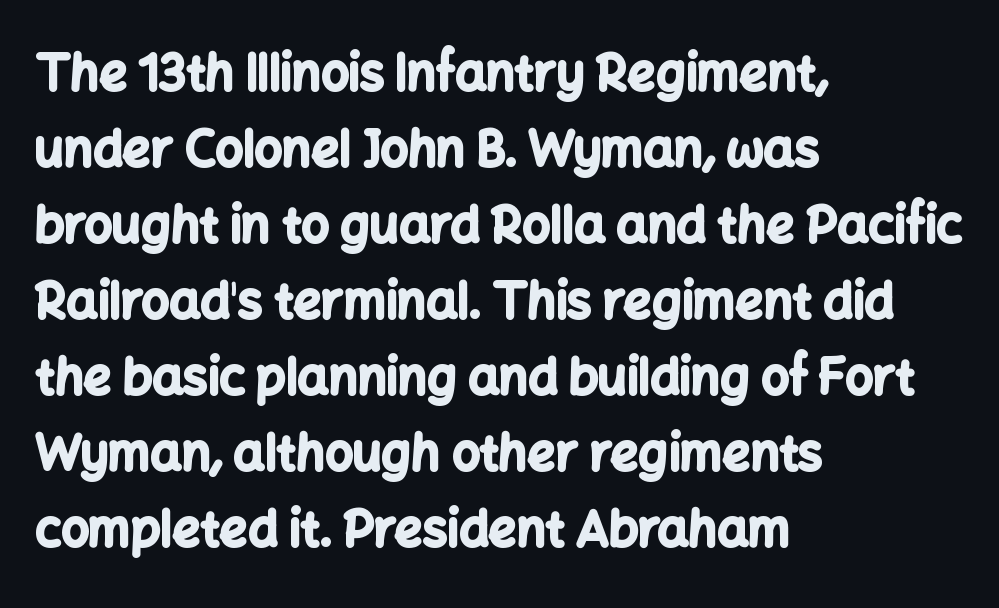
{"serif": "no", "italic": "no", "bold": "yes", "weight": "bold", "width": "normal", "stroke_contrast": "low", "x_height": "medium", "monospaced": "no", "underline": "no", "align": "left", "line_spacing": "normal", "line_spacing_ratio": 1.55, "letter_spacing": "normal", "letter_spacing_em": 0.0, "glyph_px": 49}
